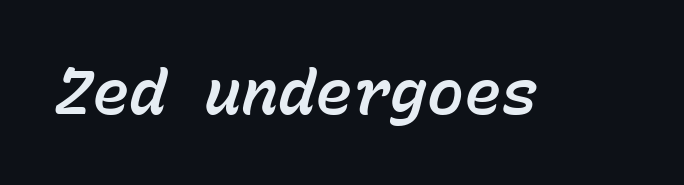
The image shows 62 px text type, italic (leaning right), monospaced; set normal letter spacing, not underlined; low stroke contrast and a medium x-height.
